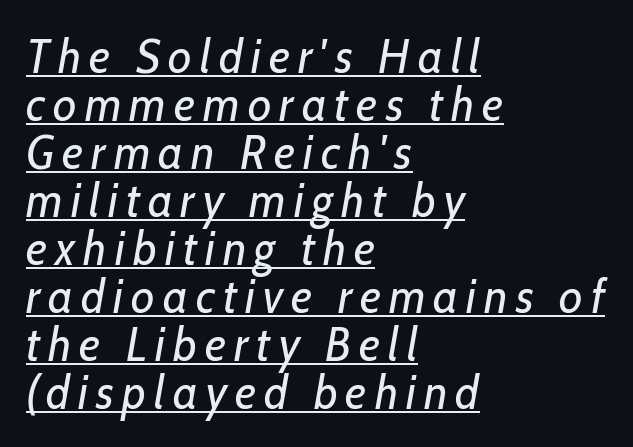
{"italic": "yes", "lean": "right", "slant_degrees": 10, "bold": "no", "weight": "regular", "width": "condensed", "stroke_contrast": "low", "x_height": "medium", "monospaced": "no", "underline": "yes", "align": "left", "line_spacing": "tight", "line_spacing_ratio": 1.0, "glyph_px": 48}
